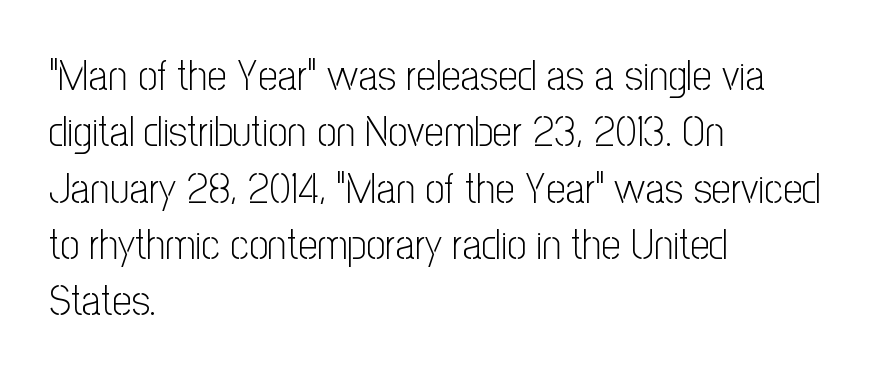
This sample has the flowing, uneven cadence of proportional lettering. The space directly below the letters is spotless. These lines stack with their left ends in a neat column. This rendering leaves character spacing at its baseline value. Notice how the stems are strictly vertical — no italics here. This rendering employs a face without finishing strokes, i.e., a sans-serif.
